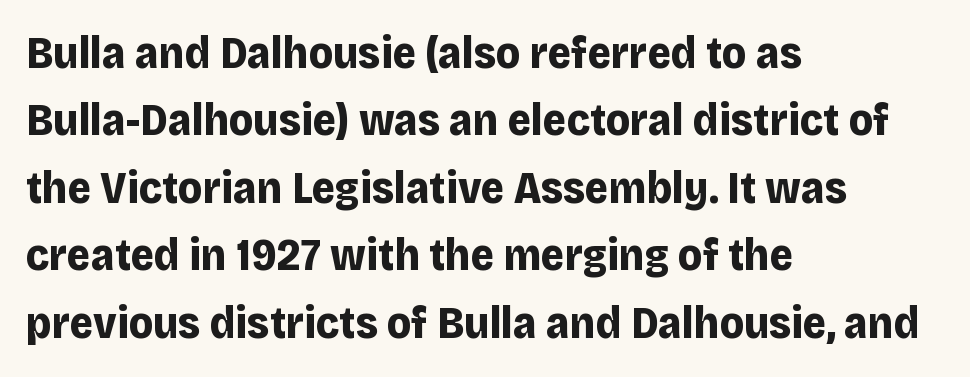
Is this a sans? Yes — the strokes have no serifs. There is no visible air inserted between adjacent glyphs. The typography opts for an upright posture over an oblique one. The rendering anchors every line to the left-hand side.
